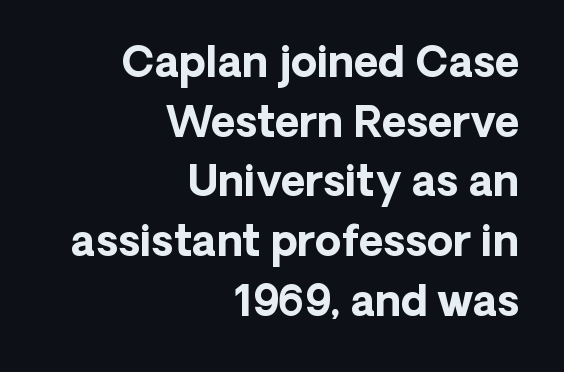
The image shows 42 px bold sans-serif type, upright; set right-aligned, normal line spacing (1.42x), normal letter spacing, not underlined; low stroke contrast and a medium x-height.
